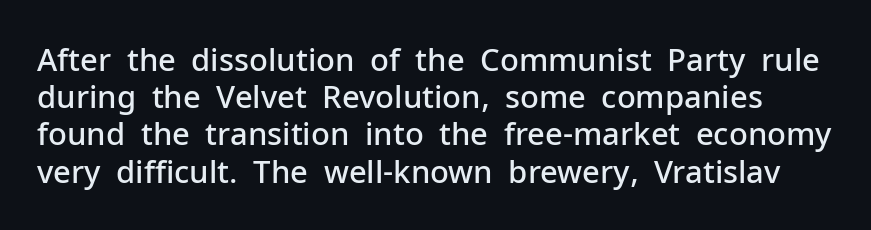
{"serif": "no", "italic": "no", "bold": "semi", "weight": "semibold", "width": "normal", "stroke_contrast": "low", "x_height": "medium", "monospaced": "no", "underline": "no", "line_spacing_ratio": 1.2, "letter_spacing": "normal", "letter_spacing_em": 0.0, "glyph_px": 31}
